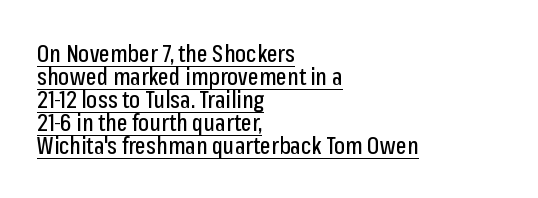
{"italic": "no", "underline": "yes", "align": "left", "line_spacing": "tight", "line_spacing_ratio": 1.0, "letter_spacing": "normal", "letter_spacing_em": 0.0, "glyph_px": 23}
